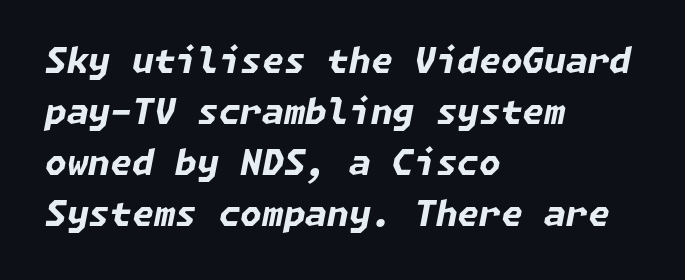
Q: Is the text bold? A: Yes.
Q: Is the text italic (slanted)? A: Yes, it leans right by about 11 degrees.
Q: Is the text underlined? A: No.
Q: How is the paragraph aligned? A: Left-aligned.
Q: Is the spacing between letters normal or unusually wide? A: Normal.
Q: Is the spacing between lines tight, normal or loose? A: Normal.
Q: Width (condensed, normal, or wide)? A: Normal.
Q: Stroke contrast? A: Low.
Q: x-height? A: Medium.
